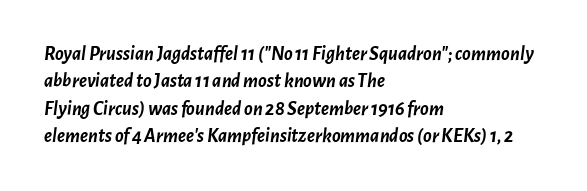
Q: Is the text bold? A: Yes.
Q: Is the text italic (slanted)? A: Yes, it leans right by about 7 degrees.
Q: Is the text underlined? A: No.
Q: How is the paragraph aligned? A: Left-aligned.
Q: Is the spacing between letters normal or unusually wide? A: Normal.
Q: Is the spacing between lines tight, normal or loose? A: Normal.
